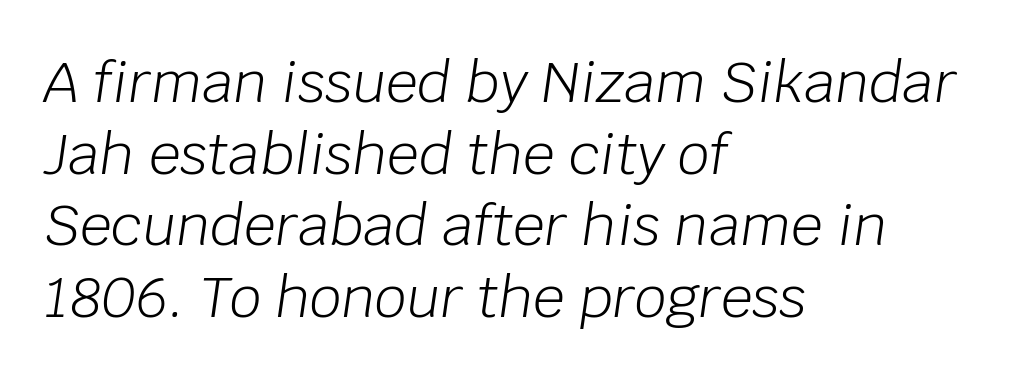
The image shows 56 px light type, italic (leaning right); set left-aligned, normal line spacing (1.28x), normal letter spacing, not underlined; low stroke contrast and a large x-height.
